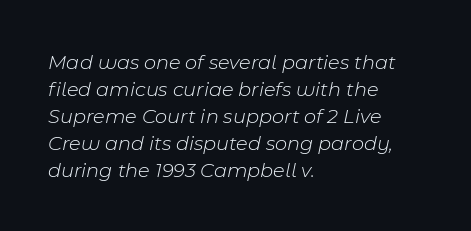
Q: Is the text bold? A: No.
Q: Is the text italic (slanted)? A: Yes, it leans right by about 11 degrees.
Q: Is the text underlined? A: No.
Q: How is the paragraph aligned? A: Left-aligned.
Q: Is the spacing between letters normal or unusually wide? A: Normal.
Q: Is the spacing between lines tight, normal or loose? A: Normal.
